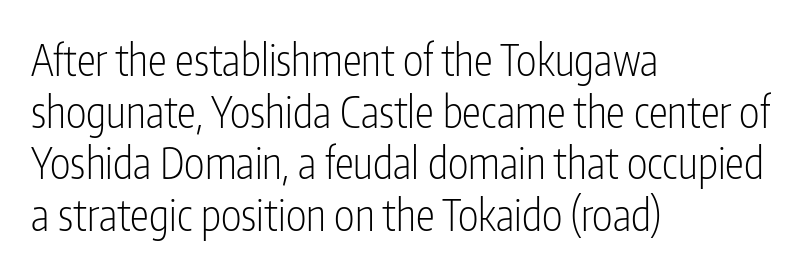
Q: Is the text bold? A: No.
Q: Is the text italic (slanted)? A: No, it is upright.
Q: Is the typeface a serif or a sans-serif typeface? A: Sans-serif.
Q: Is the text underlined? A: No.
Q: How is the paragraph aligned? A: Left-aligned.
Q: Is the spacing between letters normal or unusually wide? A: Normal.
Q: Width (condensed, normal, or wide)? A: Condensed.
Q: Stroke contrast? A: Low.
Q: x-height? A: Medium.
Q: Monospaced? A: No.
